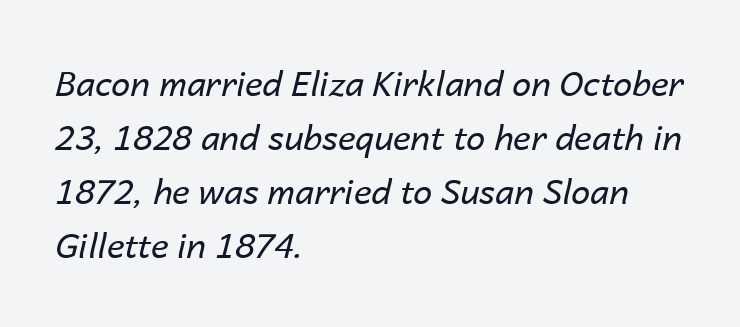
{"italic": "yes", "lean": "right", "slant_degrees": 14, "bold": "no", "weight": "regular", "width": "normal", "stroke_contrast": "low", "x_height": "medium", "monospaced": "no", "underline": "no", "align": "left", "line_spacing": "normal", "line_spacing_ratio": 1.59, "letter_spacing": "normal", "letter_spacing_em": 0.0, "glyph_px": 34}
